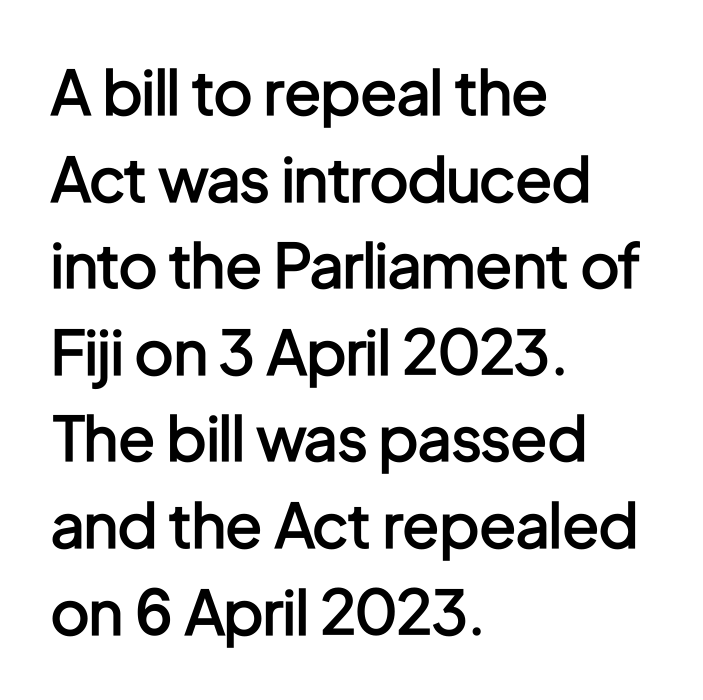
In terms of leading, this rendering sits right in the middle. Standard letterfit; no display-style spreading of the glyphs. Notice the strokes are somewhat thickened but not fully heavy: this is a semibold. Upright lettering throughout. Where is the straight margin? On the left. Proportional: the letters do not fall into vertical columns.
